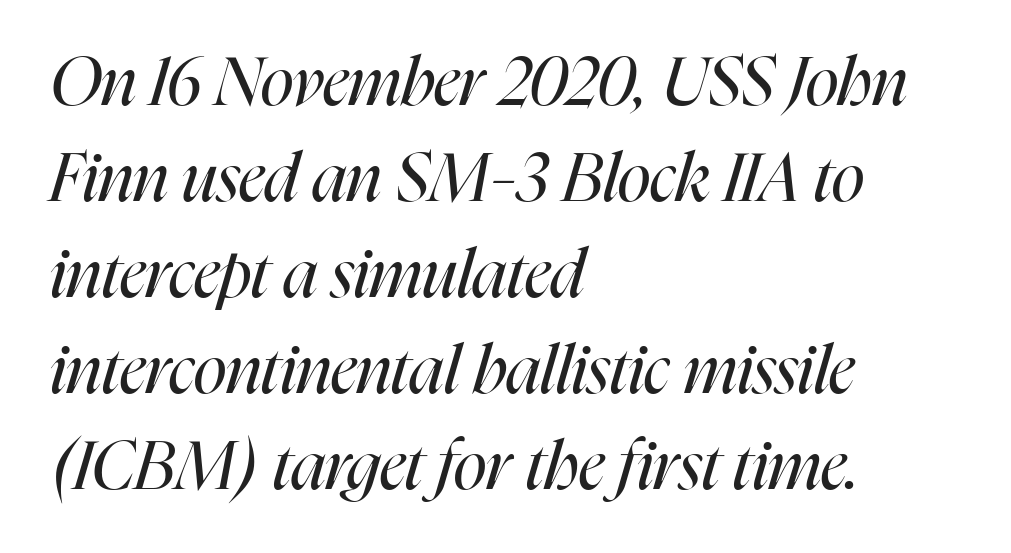
{"italic": "yes", "lean": "right", "slant_degrees": 16, "bold": "no", "weight": "regular", "width": "condensed", "stroke_contrast": "high", "x_height": "medium", "monospaced": "no", "underline": "no", "align": "left", "line_spacing": "normal", "line_spacing_ratio": 1.41, "letter_spacing": "normal", "letter_spacing_em": 0.0, "glyph_px": 68}
